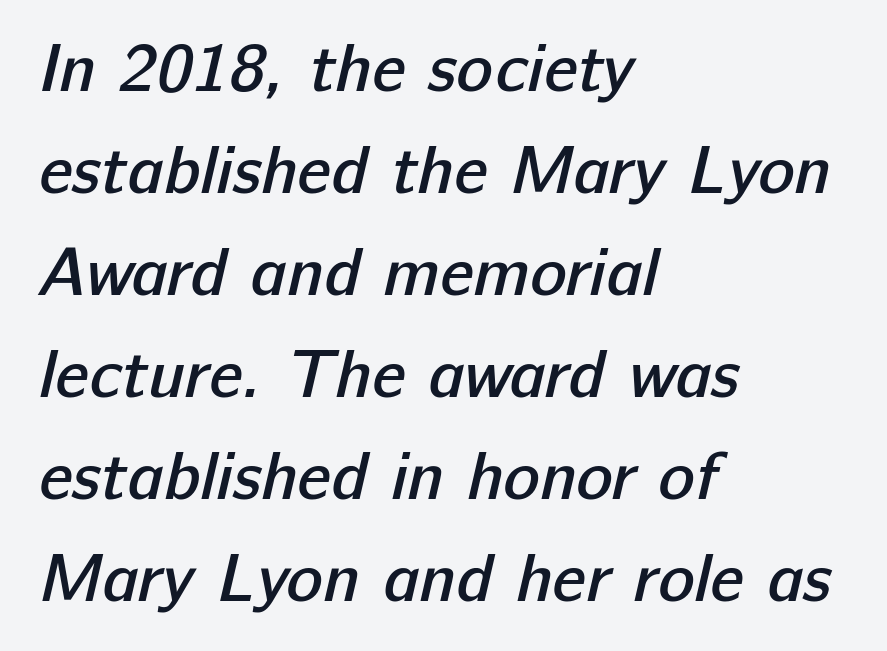
Q: Is the text bold? A: Semi-bold.
Q: Is the typeface a serif or a sans-serif typeface? A: Sans-serif.
Q: Is the text underlined? A: No.
Q: How is the paragraph aligned? A: Left-aligned.
Q: Is the spacing between letters normal or unusually wide? A: Normal.
Q: Is the spacing between lines tight, normal or loose? A: Normal.
Q: Width (condensed, normal, or wide)? A: Normal.
Q: Stroke contrast? A: Low.
Q: x-height? A: Medium.
Q: Monospaced? A: No.
